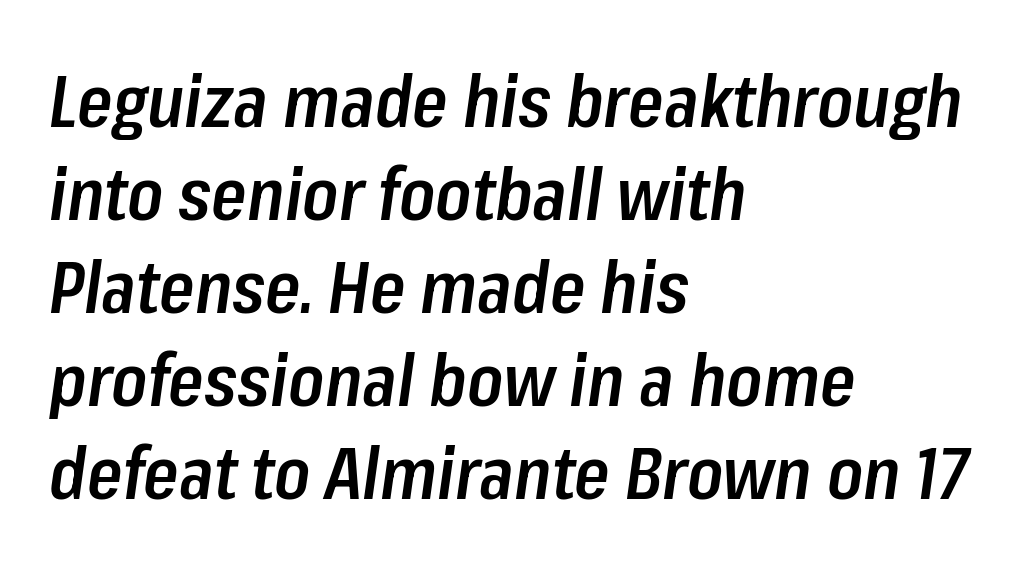
The image shows 72 px semibold, condensed type, italic (leaning right); set left-aligned, normal line spacing (1.29x), normal letter spacing, not underlined; low stroke contrast and a medium x-height.
